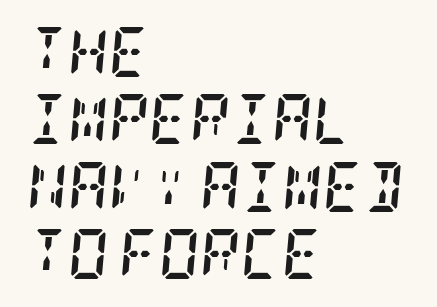
{"serif": "yes", "italic": "yes", "lean": "right", "slant_degrees": 5, "bold": "yes", "weight": "semibold", "width": "condensed", "stroke_contrast": "low", "x_height": "large", "underline": "no", "align": "left", "line_spacing": "normal", "line_spacing_ratio": 1.35, "letter_spacing": "normal", "letter_spacing_em": 0.0, "glyph_px": 50}
